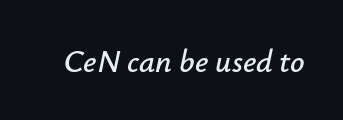
{"italic": "yes", "lean": "right", "slant_degrees": 12, "width": "normal", "stroke_contrast": "low", "x_height": "small", "monospaced": "no", "underline": "no", "letter_spacing": "normal", "letter_spacing_em": 0.0, "glyph_px": 32}
